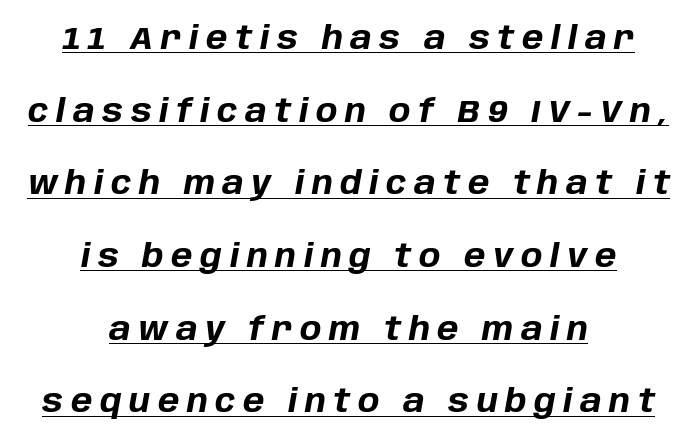
Q: Is the text bold? A: Yes.
Q: Is the text italic (slanted)? A: Yes, it leans right by about 10 degrees.
Q: Is the text underlined? A: Yes.
Q: How is the paragraph aligned? A: Centered.
Q: Is the spacing between letters normal or unusually wide? A: Unusually wide.
Q: Is the spacing between lines tight, normal or loose? A: Loose.
Q: Width (condensed, normal, or wide)? A: Normal.
Q: Stroke contrast? A: Low.
Q: x-height? A: Large.
Q: Monospaced? A: No.
